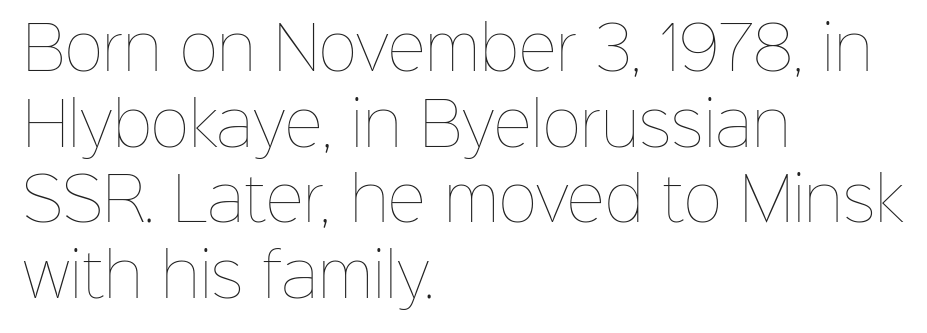
The image shows 59 px thin type, upright; set left-aligned, normal line spacing (1.28x), normal letter spacing, not underlined; low stroke contrast and a medium x-height.
